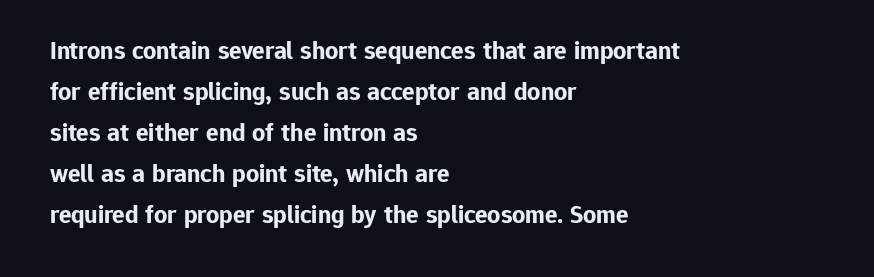
{"italic": "no", "bold": "yes", "underline": "no", "align": "left", "line_spacing": "normal", "line_spacing_ratio": 1.58, "letter_spacing": "normal", "letter_spacing_em": 0.0, "glyph_px": 26}
